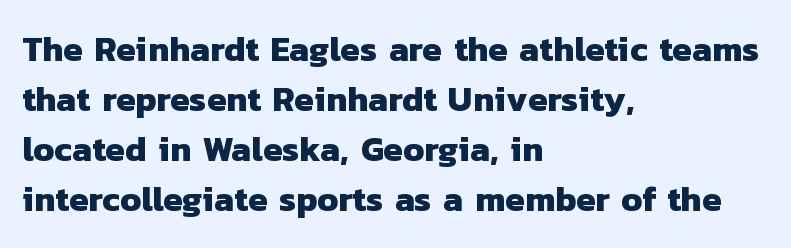
Observe the absence of serifs on each vertical stroke in this sample. The text block is weighted toward the left margin, trailing off unevenly rightward. Rule under the text: the space is simply empty. The gaps between neighbouring characters are ordinary and unremarkable. If you measured baseline to baseline, you'd find a middling distance. These words are printed bold, with thick strokes throughout.
